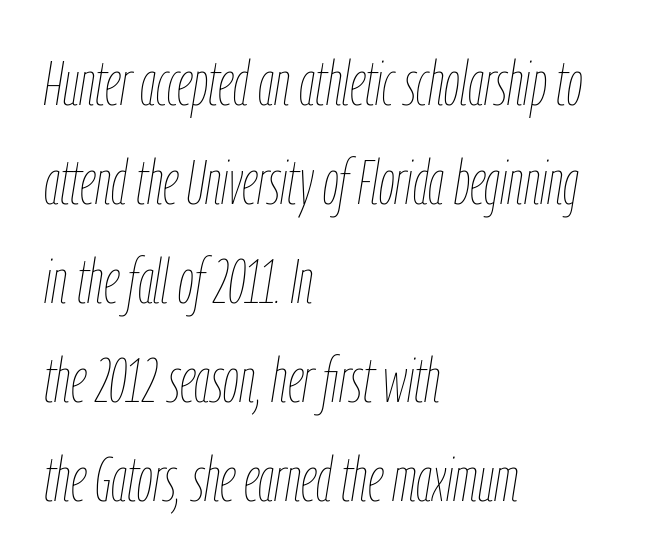
These lines stack with their left ends in a neat column. The passage shown is typed in a proportional face where columns would drift. Evenly set lines give the paragraph a standard silhouette. The text carries the slant typical of an italic or oblique font.
